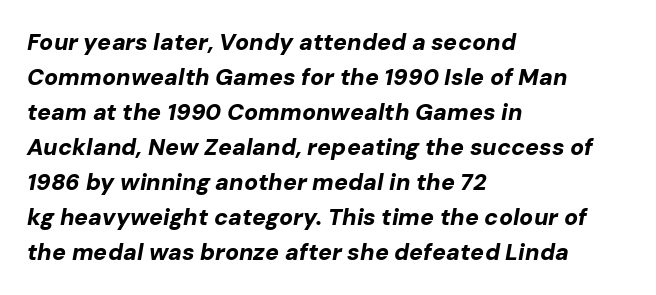
Q: Is the text bold? A: Yes.
Q: Is the text italic (slanted)? A: Yes, it leans right by about 10 degrees.
Q: Is the text underlined? A: No.
Q: How is the paragraph aligned? A: Left-aligned.
Q: Is the spacing between letters normal or unusually wide? A: Normal.
Q: Is the spacing between lines tight, normal or loose? A: Normal.
